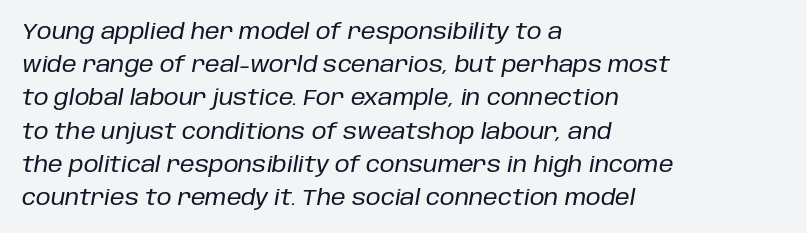
{"italic": "yes", "lean": "right", "slant_degrees": 10, "underline": "no", "align": "left", "line_spacing": "normal", "line_spacing_ratio": 1.58, "letter_spacing": "normal", "letter_spacing_em": 0.0, "glyph_px": 21}
